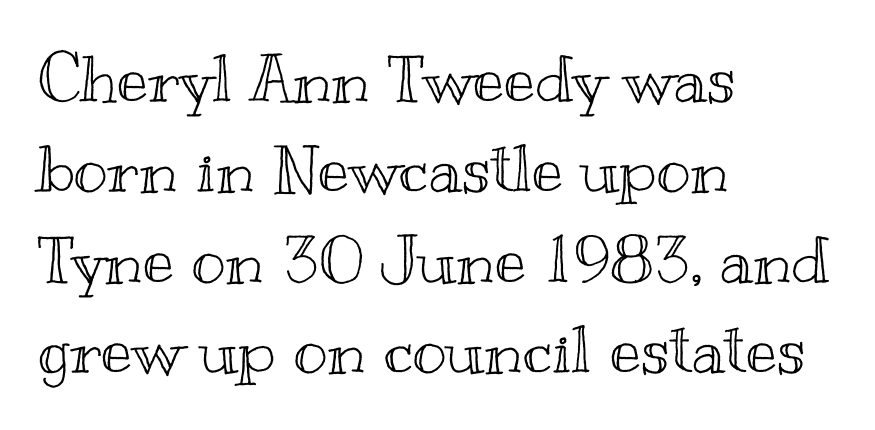
Q: Is the text italic (slanted)? A: No, it is upright.
Q: Is the text underlined? A: No.
Q: How is the paragraph aligned? A: Left-aligned.
Q: Is the spacing between letters normal or unusually wide? A: Normal.
Q: Is the spacing between lines tight, normal or loose? A: Normal.
Q: Width (condensed, normal, or wide)? A: Wide.
Q: x-height? A: Small.
Q: Monospaced? A: No.
